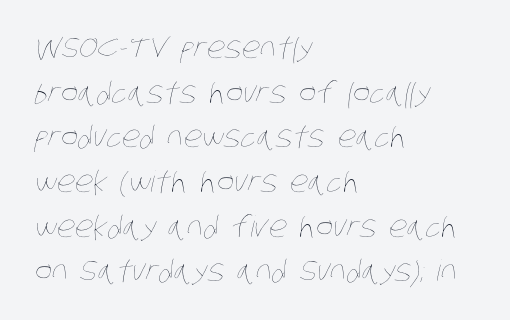
This sample is left-justified, so line endings fall wherever the words run out. Descenders hang freely into open space. Observe the ordinary spacing: letters are neighbours, not strangers. The rows are spaced the way most documents space them. The letters advance in unequal steps, a hallmark of proportional type. Stroke thickness stays within the range of a standard reading face or lighter.
